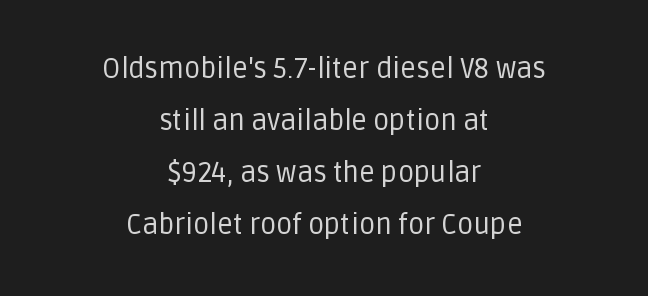
{"serif": "no", "italic": "no", "bold": "no", "weight": "regular", "width": "normal", "stroke_contrast": "low", "x_height": "large", "monospaced": "no", "underline": "no", "align": "center", "line_spacing_ratio": 1.86, "letter_spacing": "normal", "letter_spacing_em": 0.0, "glyph_px": 28}
